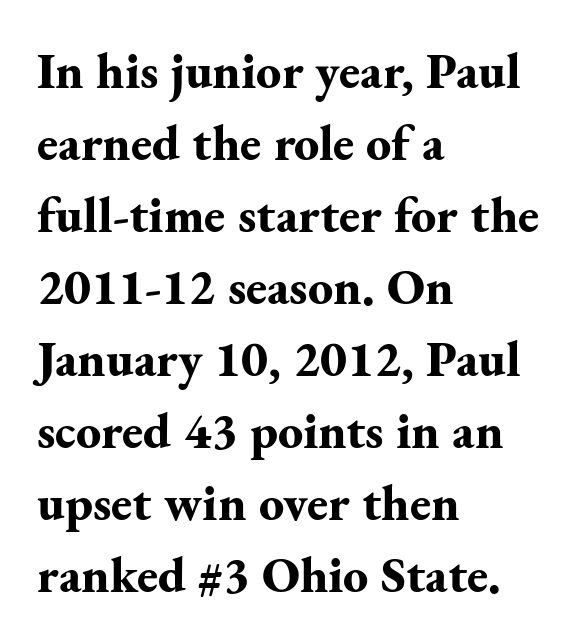
Spacing verdict: proportional, widths tailored to each character. In terms of leading, this rendering sits right in the middle. These lines were composed using upright roman letters. The letters sit at their default tracking, neither squeezed nor spread. The foot of each line stays bare and open.
